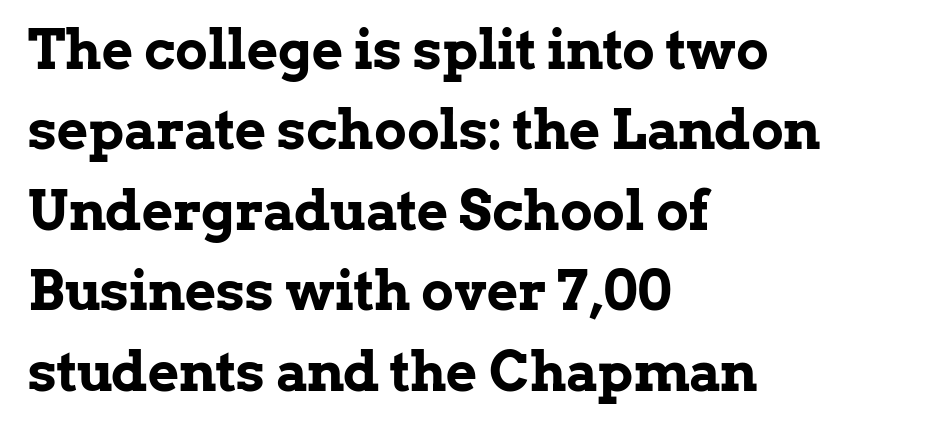
Q: Is the text bold? A: Yes.
Q: Is the text italic (slanted)? A: No, it is upright.
Q: Is the typeface a serif or a sans-serif typeface? A: Serif.
Q: Is the text underlined? A: No.
Q: How is the paragraph aligned? A: Left-aligned.
Q: Is the spacing between letters normal or unusually wide? A: Normal.
Q: Is the spacing between lines tight, normal or loose? A: Normal.
Q: Width (condensed, normal, or wide)? A: Normal.
Q: Stroke contrast? A: Low.
Q: x-height? A: Medium.
Q: Monospaced? A: No.
